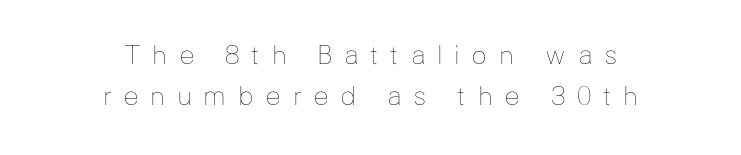
{"italic": "no", "bold": "no", "underline": "no", "align": "center", "line_spacing": "normal", "line_spacing_ratio": 1.59, "letter_spacing": "wide", "letter_spacing_em": 0.44, "glyph_px": 26}
